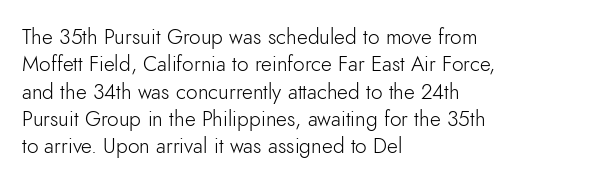
Reading down the block, your eye returns to a fixed left position each line. The weight tops out at a normal text grade. Interline gaps are of average width in this sample. The letters sit at their default tracking, neither squeezed nor spread.
